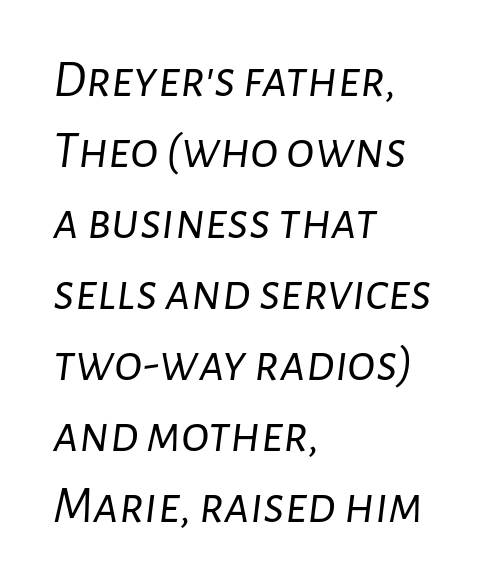
Q: Is the text bold? A: No.
Q: Is the text italic (slanted)? A: Yes, it leans right by about 7 degrees.
Q: Is the text underlined? A: No.
Q: How is the paragraph aligned? A: Left-aligned.
Q: Is the spacing between letters normal or unusually wide? A: Normal.
Q: Is the spacing between lines tight, normal or loose? A: Normal.
Q: Width (condensed, normal, or wide)? A: Normal.
Q: Stroke contrast? A: Low.
Q: x-height? A: Medium.
Q: Monospaced? A: No.
